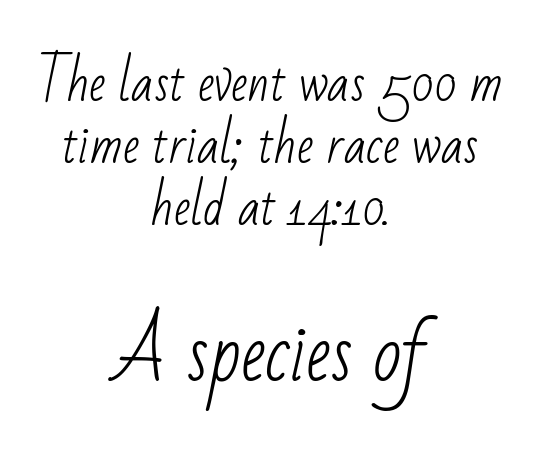
{"serif": "no", "bold": "no", "weight": "light", "width": "condensed", "stroke_contrast": "low", "x_height": "small", "monospaced": "no", "underline": "no", "align": "center", "line_spacing_ratio": 1.24, "letter_spacing": "normal", "letter_spacing_em": 0.0, "larger_block": "second", "size_ratio": 1.5, "glyph_px": 75}
